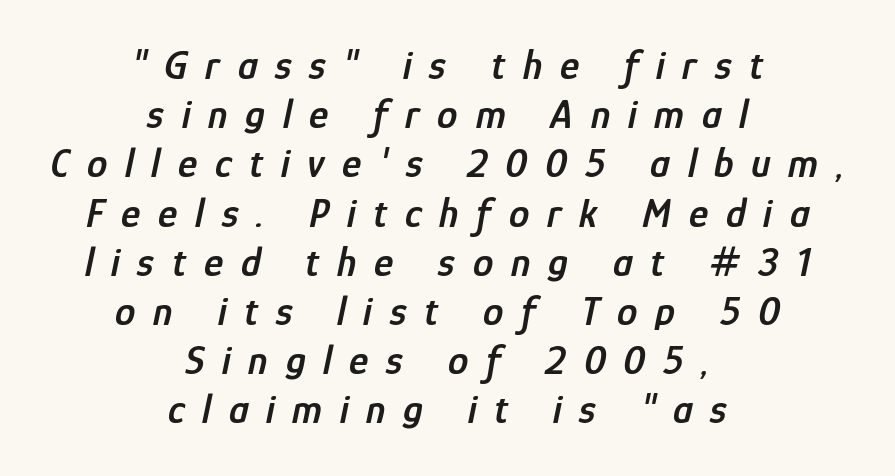
The image shows 41 px semibold, condensed type, italic (leaning right); set centered, line spacing 1.2x, unusually wide letter spacing (+0.43 em), not underlined; low stroke contrast and a medium x-height.
